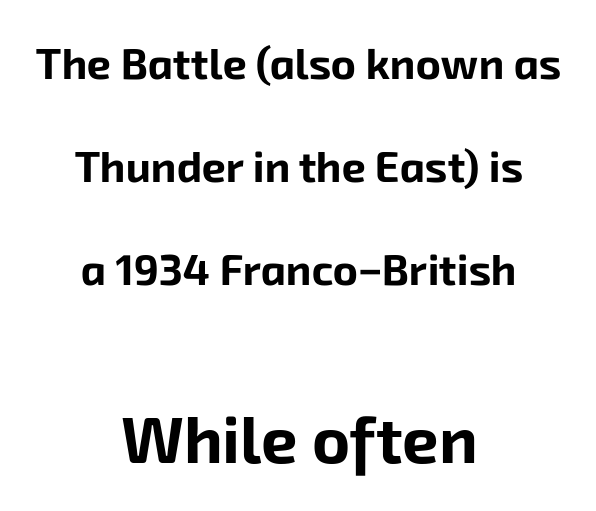
The image shows 65 px bold sans-serif type; set centered, loose line spacing (2.4x), normal letter spacing, not underlined; the second (bottom) block is 1.51x larger; low stroke contrast and a medium x-height.
